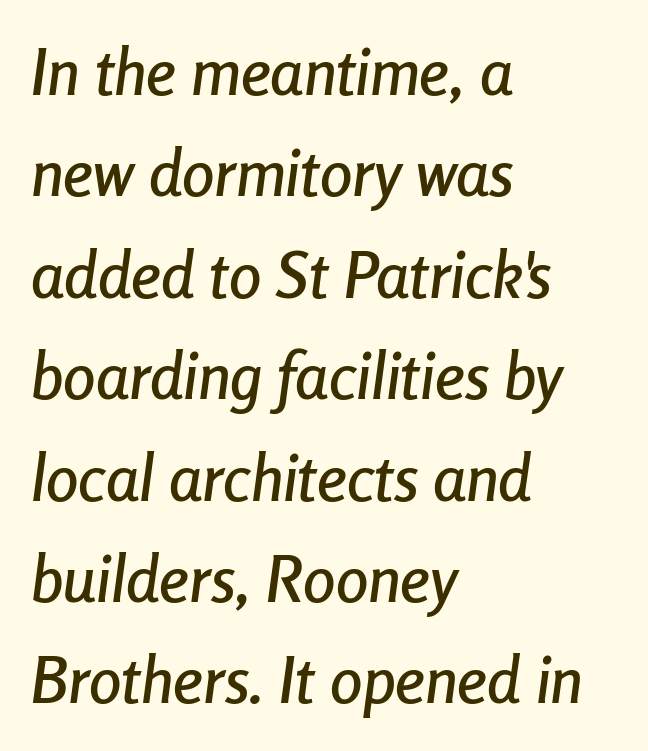
{"italic": "yes", "lean": "right", "slant_degrees": 8, "width": "condensed", "stroke_contrast": "low", "x_height": "medium", "monospaced": "no", "underline": "no", "align": "left", "line_spacing": "normal", "line_spacing_ratio": 1.56, "letter_spacing": "normal", "letter_spacing_em": 0.0, "glyph_px": 65}
